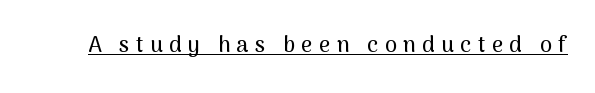
The image shows 22 px text type, upright; set unusually wide letter spacing (+0.29 em), underlined.
